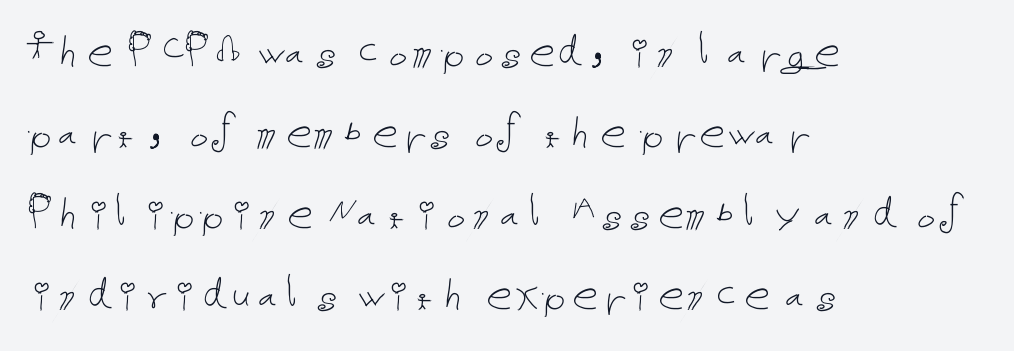
{"italic": "no", "bold": "no", "weight": "thin", "width": "normal", "stroke_contrast": "low", "x_height": "medium", "underline": "no", "align": "left", "line_spacing": "normal", "line_spacing_ratio": 1.59, "letter_spacing": "normal", "letter_spacing_em": 0.0, "glyph_px": 51}
